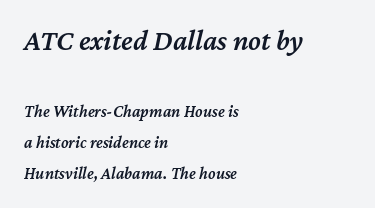
The image shows 29 px semibold type, italic (leaning right); set left-aligned, line spacing 1.84x, normal letter spacing, not underlined; the first (top) block is 1.71x larger; medium stroke contrast and a medium x-height.
